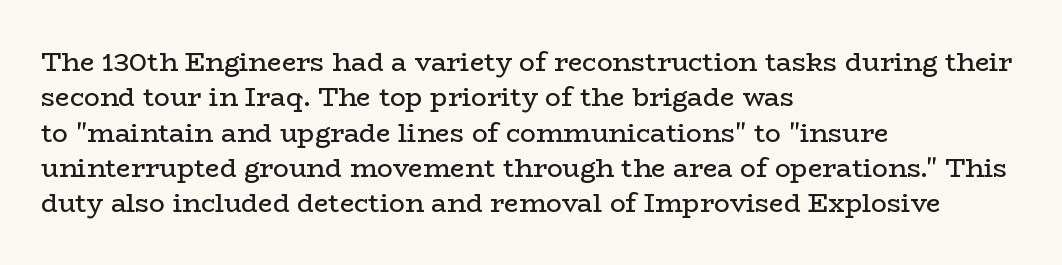
The image shows 26 px text type, upright; set left-aligned, normal line spacing (1.36x), normal letter spacing, not underlined.
